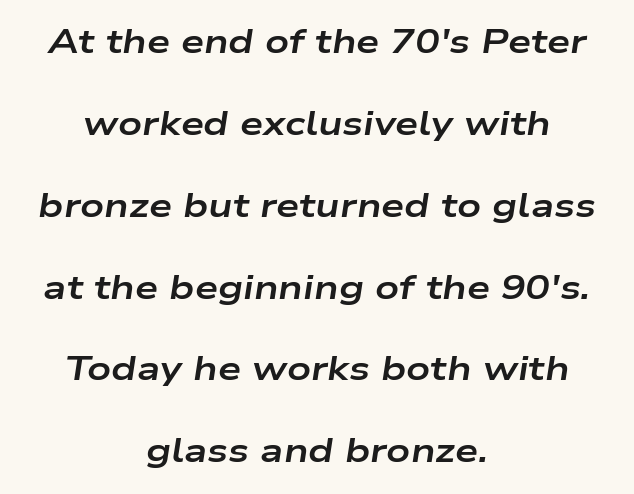
Letters rest on an invisible, unmarked baseline. The letters are slanted; this is an italic face. Each word holds together tightly as a unit, with standard inter-letter gaps. The text block is weighted toward neither margin, spreading evenly from the middle. This is heavy type, rendered in bold.
